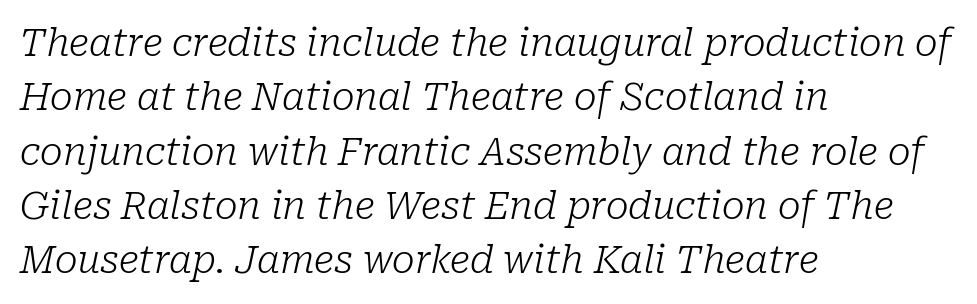
Weight class: somewhere from thin through regular. There is no visible air inserted between adjacent glyphs. Caption: multi-line text, flush left, ragged right. Only glyphs here, with clear space below each row. Quick note: interline space is typical.
